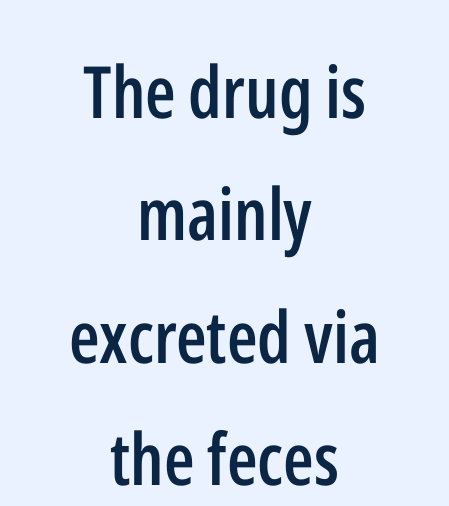
These lines are composed in type without serifs. Each glyph is drawn with semibold strokes, heavier than normal yet not fully bold. Caption: standard tracking, unaltered. Decoration check: the copy has no underline.
